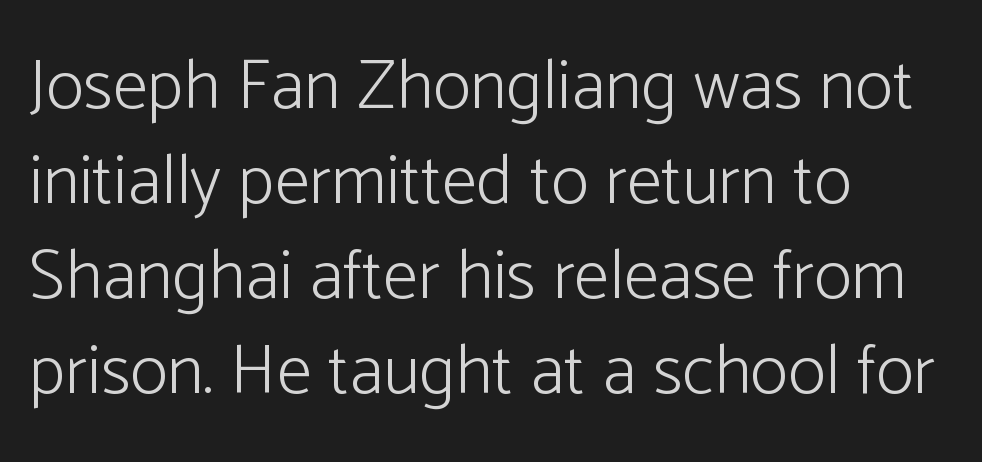
The image shows 71 px light sans-serif type, upright; set left-aligned, normal line spacing (1.34x), normal letter spacing, not underlined; low stroke contrast and a medium x-height.
